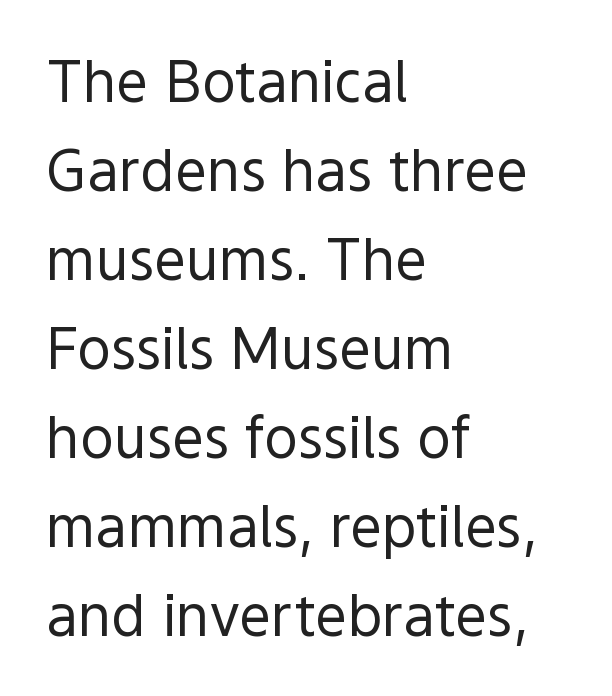
Q: Is the text bold? A: No.
Q: Is the text italic (slanted)? A: No, it is upright.
Q: Is the typeface a serif or a sans-serif typeface? A: Sans-serif.
Q: Is the text underlined? A: No.
Q: How is the paragraph aligned? A: Left-aligned.
Q: Is the spacing between letters normal or unusually wide? A: Normal.
Q: Is the spacing between lines tight, normal or loose? A: Normal.
Q: Width (condensed, normal, or wide)? A: Normal.
Q: x-height? A: Medium.
Q: Monospaced? A: No.
